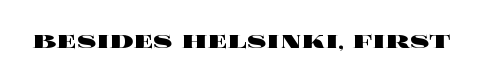
{"italic": "no", "bold": "yes", "weight": "heavy", "width": "wide", "x_height": "large", "monospaced": "no", "underline": "no", "letter_spacing": "normal", "letter_spacing_em": 0.0, "glyph_px": 28}
